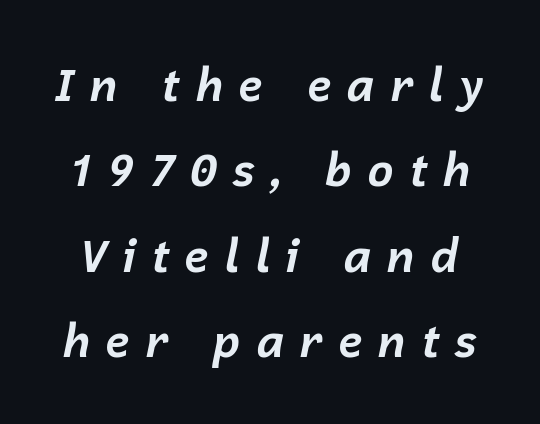
The image shows 45 px bold type, italic (leaning right); set loose line spacing (1.9x), unusually wide letter spacing (+0.32 em), not underlined; low stroke contrast and a medium x-height.
